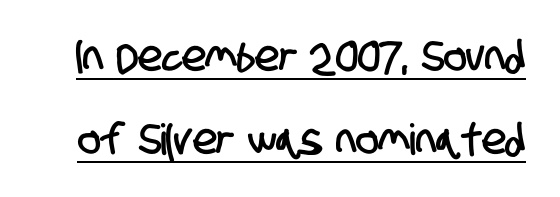
The image shows 43 px condensed sans-serif type; set loose line spacing (1.92x), normal letter spacing, underlined; low stroke contrast and a large x-height.
